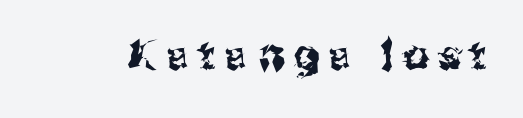
Q: Is the text italic (slanted)? A: No, it is upright.
Q: Is the typeface a serif or a sans-serif typeface? A: Sans-serif.
Q: Is the text underlined? A: No.
Q: Is the spacing between letters normal or unusually wide? A: Unusually wide.
Q: Width (condensed, normal, or wide)? A: Normal.
Q: Stroke contrast? A: Medium.
Q: x-height? A: Medium.
Q: Monospaced? A: No.
